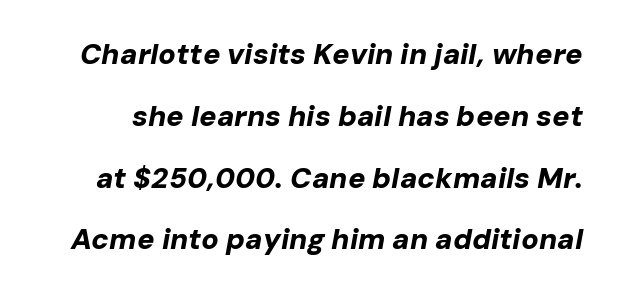
The image shows 29 px bold type, italic (leaning right); set loose line spacing (2.13x), normal letter spacing, not underlined; low stroke contrast and a medium x-height.
